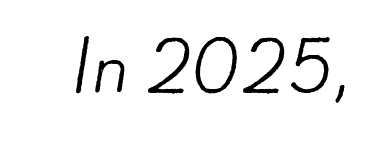
Q: Is the text bold? A: No.
Q: Is the typeface a serif or a sans-serif typeface? A: Sans-serif.
Q: Is the text underlined? A: No.
Q: Is the spacing between letters normal or unusually wide? A: Normal.
Q: Width (condensed, normal, or wide)? A: Normal.
Q: Stroke contrast? A: Low.
Q: x-height? A: Small.
Q: Monospaced? A: No.
